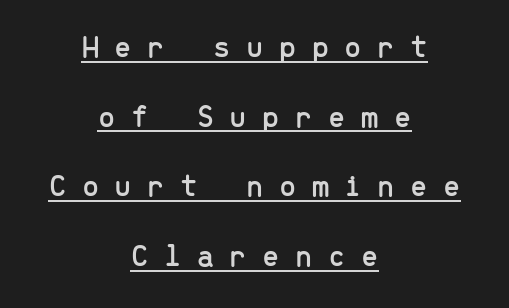
The passage shown is underscored from start to finish. Style check: upright. Every row of glyphs is offset so its center matches the block's center. The lines are spread far apart with generous leading.
